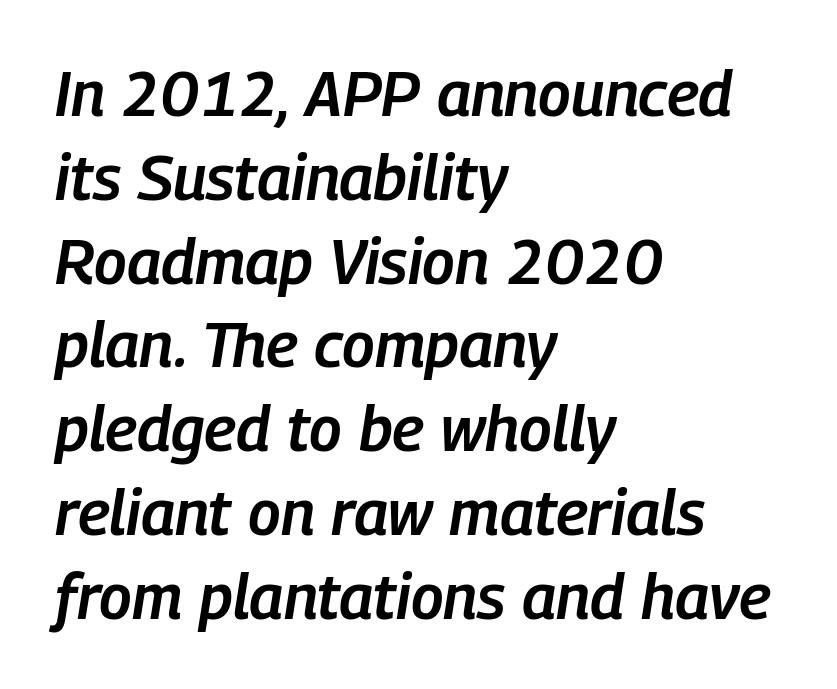
Q: Is the text bold? A: Semi-bold.
Q: Is the text italic (slanted)? A: Yes, it leans right by about 9 degrees.
Q: Is the text underlined? A: No.
Q: How is the paragraph aligned? A: Left-aligned.
Q: Is the spacing between letters normal or unusually wide? A: Normal.
Q: Is the spacing between lines tight, normal or loose? A: Normal.
Q: Width (condensed, normal, or wide)? A: Condensed.
Q: Stroke contrast? A: Low.
Q: x-height? A: Medium.
Q: Monospaced? A: No.
